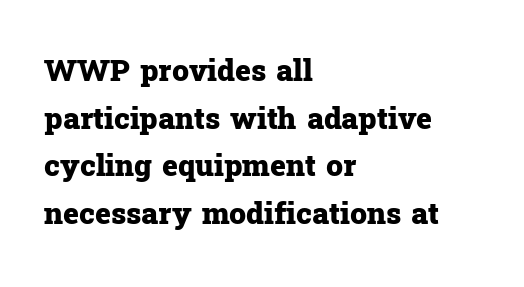
{"serif": "yes", "italic": "no", "bold": "yes", "weight": "heavy", "width": "normal", "stroke_contrast": "low", "x_height": "medium", "monospaced": "no", "underline": "no", "align": "left", "line_spacing": "normal", "line_spacing_ratio": 1.59, "letter_spacing": "normal", "letter_spacing_em": 0.0, "glyph_px": 30}
